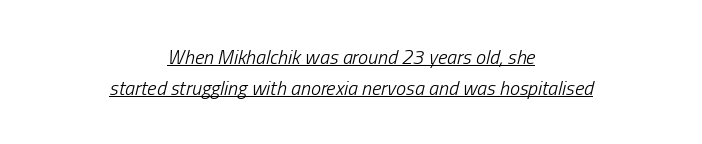
The whole block is typeset with a tilt. Stems and bowls with no extra thickness — not bold. Centered paragraph, ragged on both sides. A rule runs beneath these lines of type. One glance says typical: line gaps are just what's usual.
